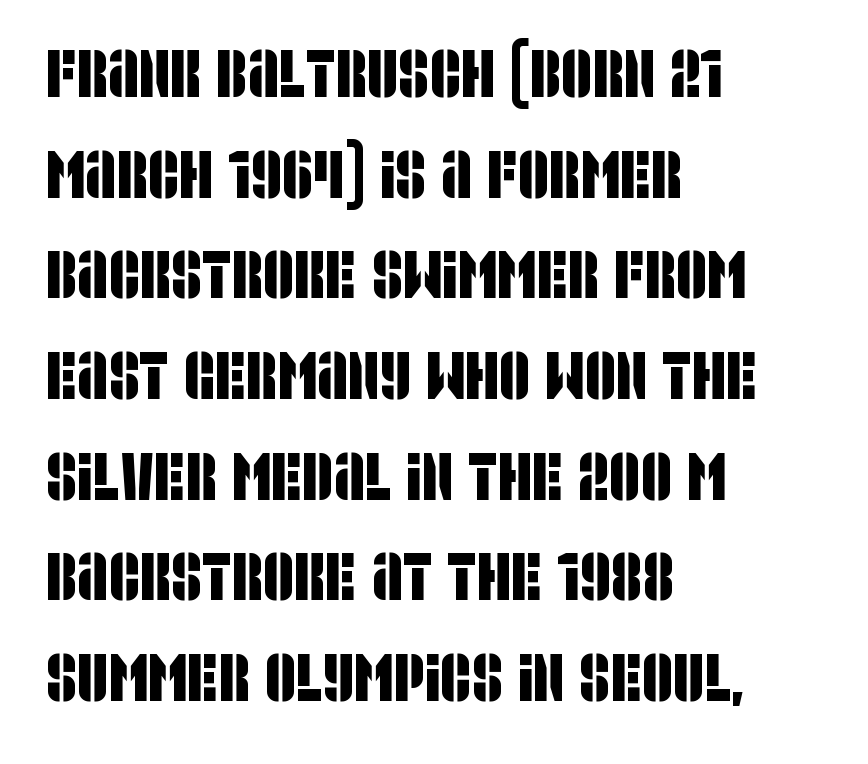
{"serif": "no", "width": "condensed", "stroke_contrast": "low", "x_height": "large", "monospaced": "no", "underline": "no", "align": "left", "line_spacing": "normal", "line_spacing_ratio": 1.48, "letter_spacing": "normal", "letter_spacing_em": 0.0, "glyph_px": 68}
